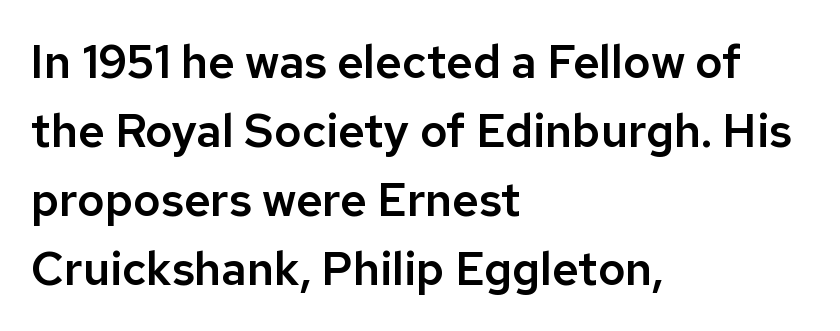
Q: Is the text italic (slanted)? A: No, it is upright.
Q: Is the typeface a serif or a sans-serif typeface? A: Sans-serif.
Q: Is the text underlined? A: No.
Q: How is the paragraph aligned? A: Left-aligned.
Q: Is the spacing between letters normal or unusually wide? A: Normal.
Q: Is the spacing between lines tight, normal or loose? A: Normal.
Q: Width (condensed, normal, or wide)? A: Normal.
Q: Stroke contrast? A: Low.
Q: x-height? A: Medium.
Q: Monospaced? A: No.
